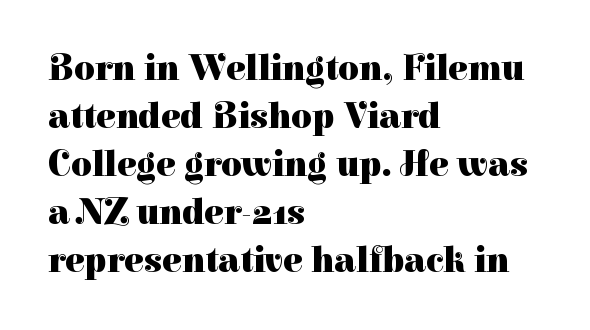
Caption: multi-line text, flush left, ragged right. Spacing verdict: proportional, widths tailored to each character. Each new line begins a customary step beneath the previous one. Unmarked baselines from the first word to the last. Letter spacing: default. Its strokes are broad and dark, the hallmark of bold type.
